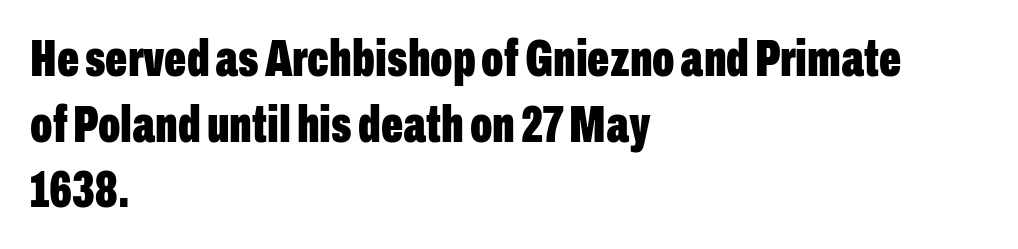
Q: Is the text bold? A: Yes.
Q: Is the text italic (slanted)? A: No, it is upright.
Q: Is the typeface a serif or a sans-serif typeface? A: Sans-serif.
Q: Is the text underlined? A: No.
Q: How is the paragraph aligned? A: Left-aligned.
Q: Is the spacing between letters normal or unusually wide? A: Normal.
Q: Is the spacing between lines tight, normal or loose? A: Normal.
Q: Width (condensed, normal, or wide)? A: Condensed.
Q: Stroke contrast? A: Low.
Q: x-height? A: Medium.
Q: Monospaced? A: No.
